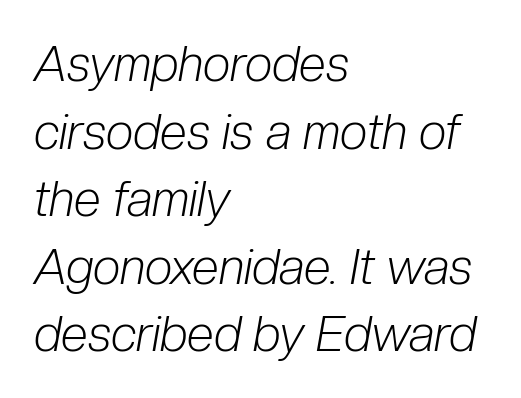
Q: Is the text bold? A: No.
Q: Is the text italic (slanted)? A: Yes, it leans right by about 10 degrees.
Q: Is the text underlined? A: No.
Q: How is the paragraph aligned? A: Left-aligned.
Q: Is the spacing between letters normal or unusually wide? A: Normal.
Q: Is the spacing between lines tight, normal or loose? A: Normal.
Q: Width (condensed, normal, or wide)? A: Condensed.
Q: Stroke contrast? A: Low.
Q: x-height? A: Medium.
Q: Monospaced? A: No.
